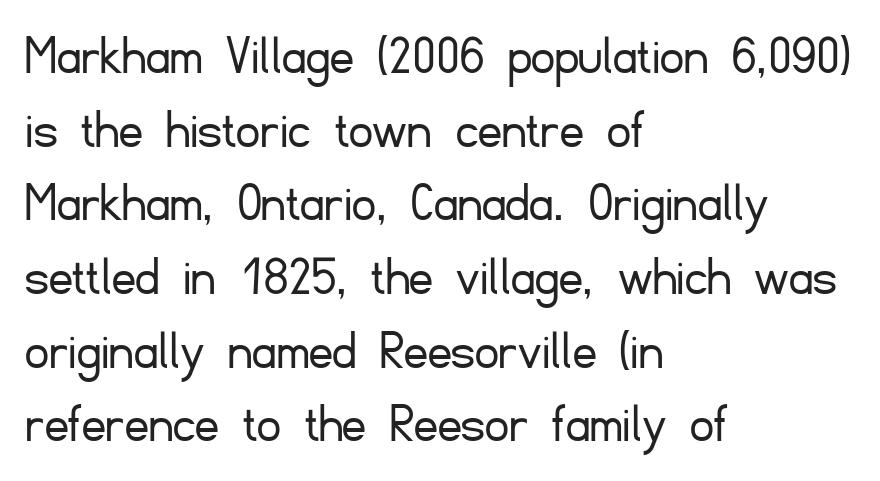
Q: Is the text bold? A: No.
Q: Is the text italic (slanted)? A: No, it is upright.
Q: Is the typeface a serif or a sans-serif typeface? A: Sans-serif.
Q: Is the text underlined? A: No.
Q: How is the paragraph aligned? A: Left-aligned.
Q: Is the spacing between letters normal or unusually wide? A: Normal.
Q: Is the spacing between lines tight, normal or loose? A: Normal.
Q: Width (condensed, normal, or wide)? A: Normal.
Q: Stroke contrast? A: Low.
Q: x-height? A: Small.
Q: Monospaced? A: No.
